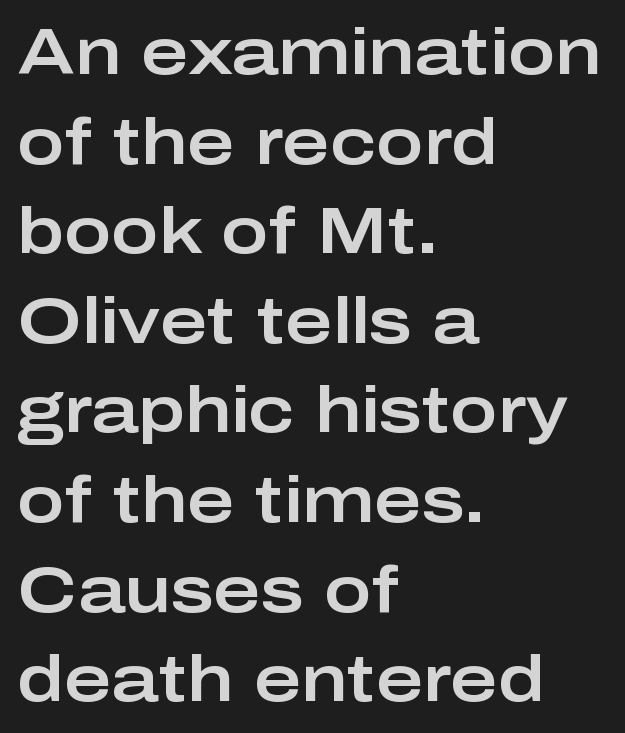
{"serif": "no", "italic": "no", "width": "wide", "stroke_contrast": "low", "x_height": "medium", "monospaced": "no", "underline": "no", "align": "left", "line_spacing": "normal", "line_spacing_ratio": 1.4, "letter_spacing": "normal", "letter_spacing_em": 0.0, "glyph_px": 64}
